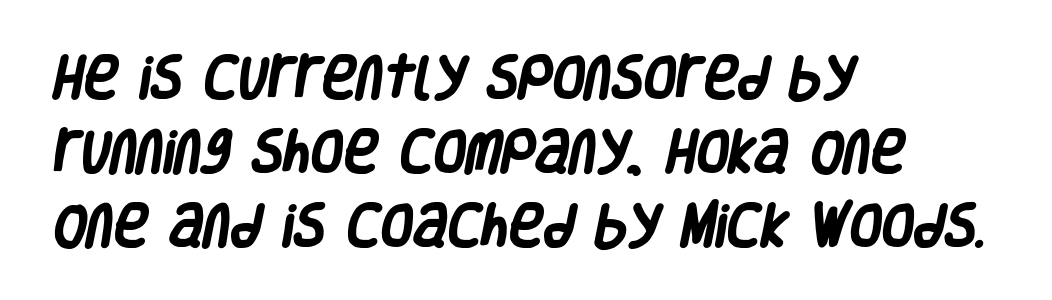
The passage shown stacks its lines at a standard gap. Decoration check: the copy has no underline. The face used here is proportionally spaced, like ordinary book or web type. Visually the block forms a straight wall on the left and a jagged coastline on the right. Are there feet on the stems? There aren't — it's a sans.
